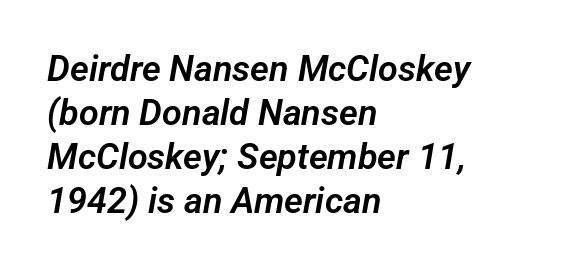
{"serif": "no", "width": "normal", "stroke_contrast": "low", "x_height": "medium", "monospaced": "no", "underline": "no", "align": "left", "line_spacing_ratio": 1.22, "letter_spacing": "normal", "letter_spacing_em": 0.0, "glyph_px": 36}
